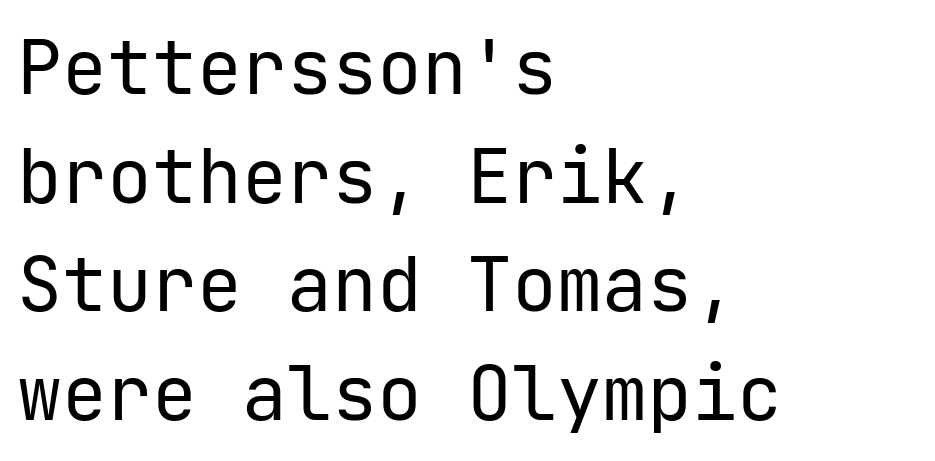
The image shows 75 px regular-weight sans-serif type, upright; set left-aligned, normal line spacing (1.45x), normal letter spacing, not underlined; low stroke contrast and a medium x-height.
